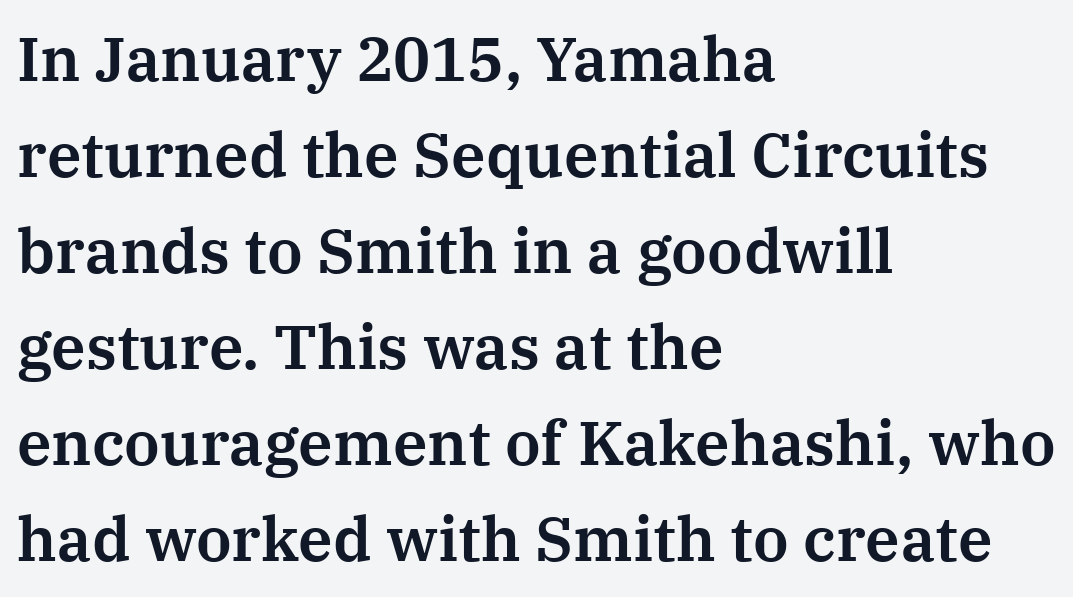
Q: Is the text italic (slanted)? A: No, it is upright.
Q: Is the typeface a serif or a sans-serif typeface? A: Serif.
Q: Is the text underlined? A: No.
Q: How is the paragraph aligned? A: Left-aligned.
Q: Is the spacing between letters normal or unusually wide? A: Normal.
Q: Is the spacing between lines tight, normal or loose? A: Normal.
Q: Width (condensed, normal, or wide)? A: Normal.
Q: Stroke contrast? A: Medium.
Q: x-height? A: Medium.
Q: Monospaced? A: No.
